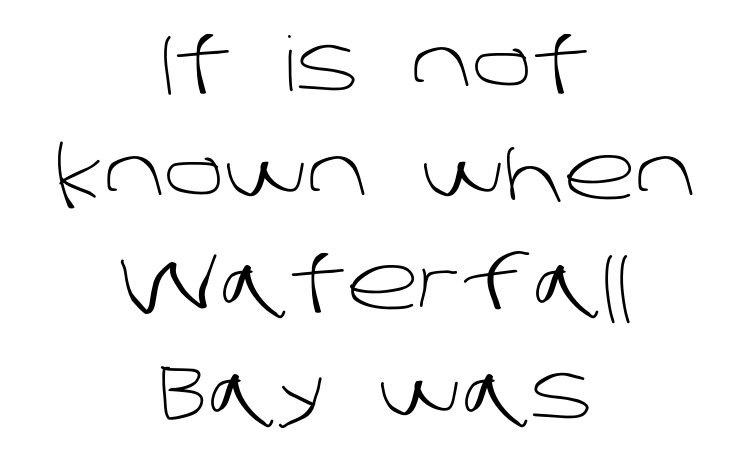
Q: Is the text bold? A: No.
Q: Is the typeface a serif or a sans-serif typeface? A: Sans-serif.
Q: Is the text underlined? A: No.
Q: How is the paragraph aligned? A: Centered.
Q: Is the spacing between letters normal or unusually wide? A: Normal.
Q: Is the spacing between lines tight, normal or loose? A: Normal.
Q: Width (condensed, normal, or wide)? A: Normal.
Q: Stroke contrast? A: Low.
Q: x-height? A: Large.
Q: Monospaced? A: No.
